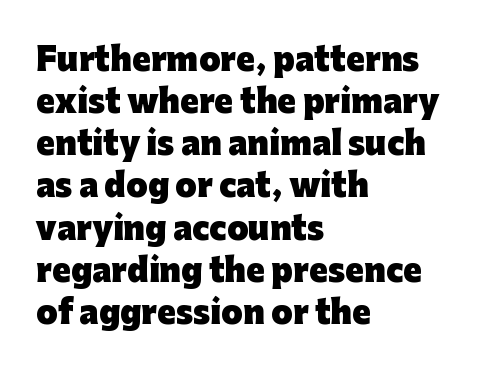
Q: Is the text bold? A: Yes.
Q: Is the text italic (slanted)? A: No, it is upright.
Q: Is the typeface a serif or a sans-serif typeface? A: Sans-serif.
Q: Is the text underlined? A: No.
Q: How is the paragraph aligned? A: Left-aligned.
Q: Is the spacing between letters normal or unusually wide? A: Normal.
Q: Is the spacing between lines tight, normal or loose? A: Normal.
Q: Width (condensed, normal, or wide)? A: Normal.
Q: Stroke contrast? A: Low.
Q: x-height? A: Medium.
Q: Monospaced? A: No.
